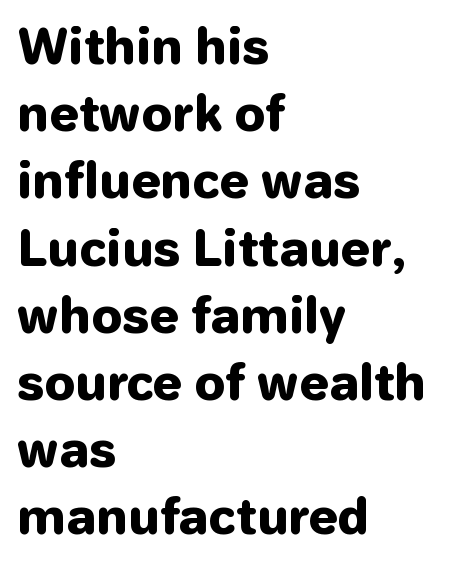
A dark, heavy texture on the line: the type is bold. Each row of text sits above clean, open space. Letterform terminals end flat and unadorned throughout the passage. This rendering leaves character spacing at its baseline value. The specimen reads as upright at a glance. Is this a fixed-width face? No — the glyphs have proportional, varying widths.
